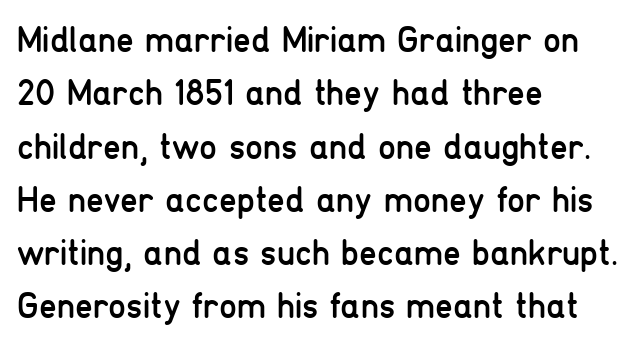
This rendering leaves character spacing at its baseline value. Baseline-to-baseline distance is the conventional proportion of letter height. It's the straight-up-and-down kind of type. The letters look calm and open, with moderate or lighter stems.
